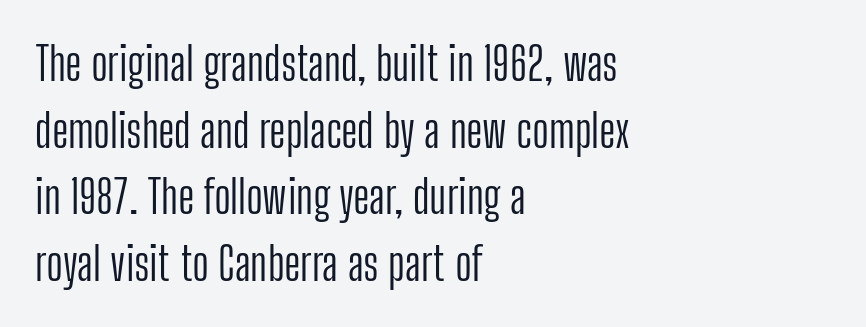
The image shows 46 px light, condensed sans-serif type, upright; set left-aligned, normal line spacing (1.45x), normal letter spacing, not underlined; low stroke contrast and a medium x-height.
